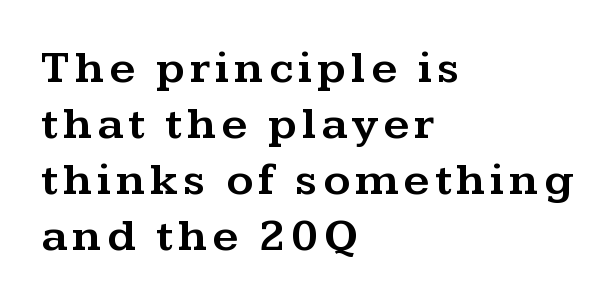
Only glyphs here, with clear space below each row. This sample uses an upright cut, with every glyph sitting square on the baseline. Is this a fixed-width face? No — the glyphs have proportional, varying widths. Note: serifs present on the glyphs. Line starts are locked; line ends wander.
